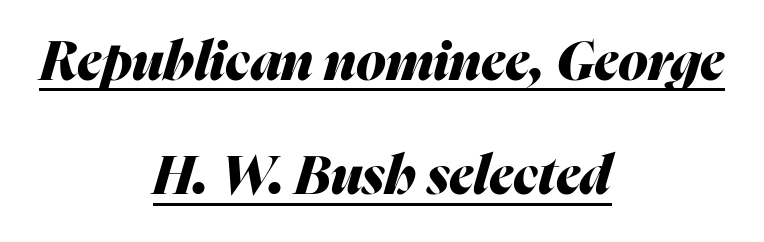
{"italic": "yes", "lean": "right", "slant_degrees": 16, "bold": "yes", "weight": "heavy", "width": "normal", "stroke_contrast": "medium", "x_height": "medium", "monospaced": "no", "underline": "yes", "align": "center", "line_spacing": "loose", "line_spacing_ratio": 2.12, "letter_spacing": "normal", "letter_spacing_em": 0.0, "glyph_px": 54}
